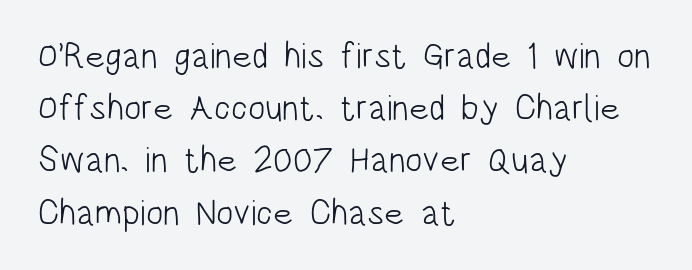
Q: Is the text bold? A: No.
Q: Is the text italic (slanted)? A: No, it is upright.
Q: Is the typeface a serif or a sans-serif typeface? A: Sans-serif.
Q: Is the text underlined? A: No.
Q: How is the paragraph aligned? A: Left-aligned.
Q: Is the spacing between letters normal or unusually wide? A: Normal.
Q: Is the spacing between lines tight, normal or loose? A: Normal.
Q: Width (condensed, normal, or wide)? A: Condensed.
Q: Stroke contrast? A: Low.
Q: x-height? A: Large.
Q: Monospaced? A: No.
